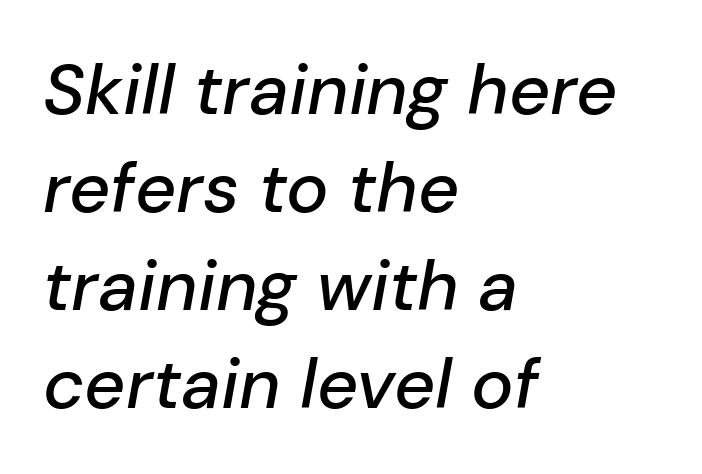
{"italic": "yes", "lean": "right", "slant_degrees": 10, "width": "normal", "stroke_contrast": "low", "x_height": "medium", "monospaced": "no", "underline": "no", "align": "left", "line_spacing": "normal", "line_spacing_ratio": 1.38, "letter_spacing": "normal", "letter_spacing_em": 0.0, "glyph_px": 71}
